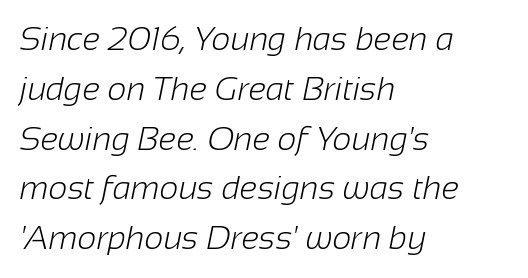
The image shows 33 px light sans-serif type; set left-aligned, normal line spacing (1.51x), normal letter spacing, not underlined; low stroke contrast and a medium x-height.
